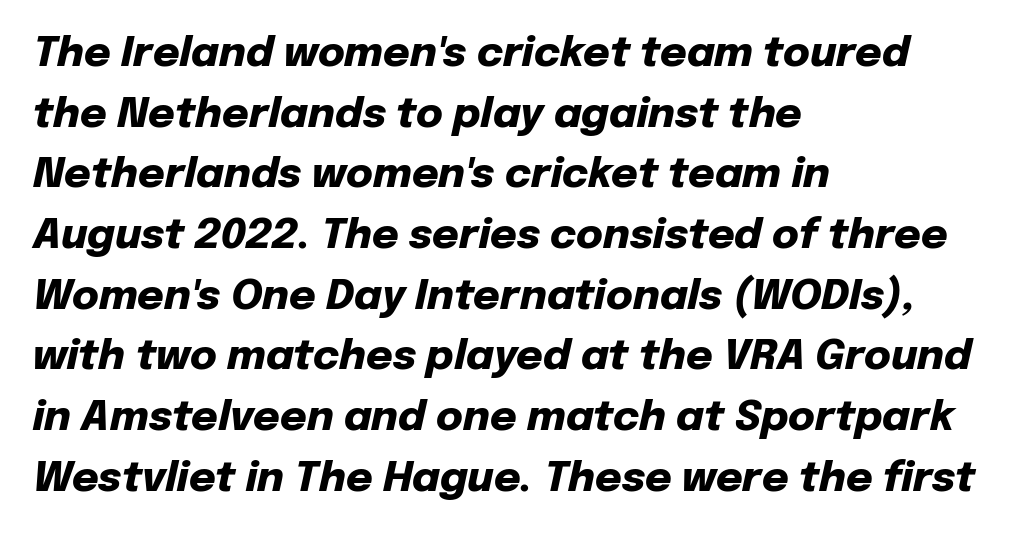
The passage shown stacks its lines at a standard gap. This rendering leaves character spacing at its baseline value. The foot of each line stays bare and open. The passage is arranged the way most books set body copy — flush left. The glyphs have the mass of a bold cut. Do the characters align in a grid? No, the font is proportional.
